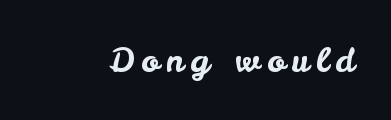
The image shows 33 px sans-serif type; set unusually wide letter spacing (+0.2 em), not underlined; low stroke contrast and a small x-height.
